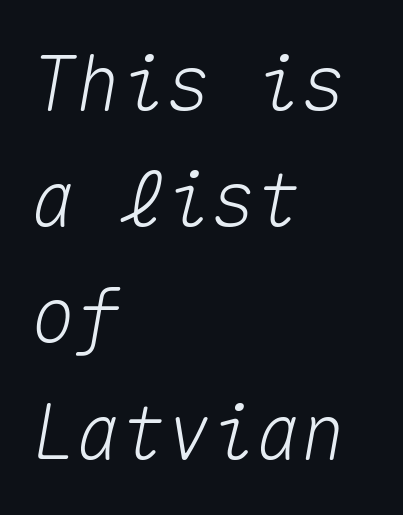
Q: Is the text italic (slanted)? A: Yes, it leans right by about 10 degrees.
Q: Is the text underlined? A: No.
Q: How is the paragraph aligned? A: Left-aligned.
Q: Is the spacing between letters normal or unusually wide? A: Normal.
Q: Is the spacing between lines tight, normal or loose? A: Normal.
Q: Width (condensed, normal, or wide)? A: Normal.
Q: Stroke contrast? A: Medium.
Q: x-height? A: Medium.
Q: Monospaced? A: Yes.
